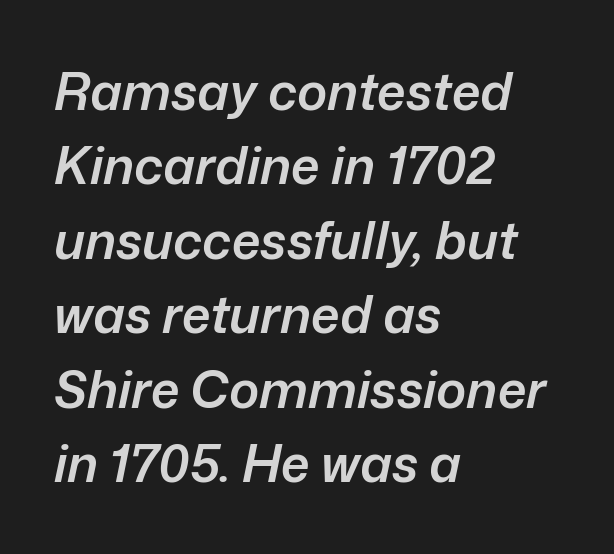
The image shows 51 px semibold type, italic (leaning right); set left-aligned, normal line spacing (1.46x), normal letter spacing, not underlined; low stroke contrast and a medium x-height.
